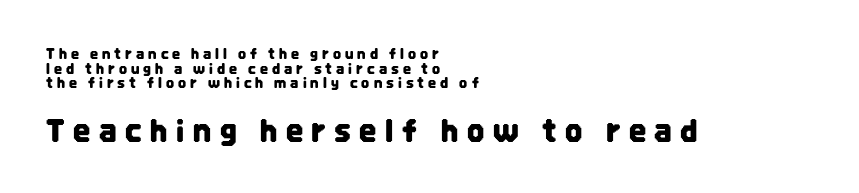
The image shows 30 px condensed sans-serif type, upright; set left-aligned, tight line spacing (1.04x), unusually wide letter spacing (+0.29 em), not underlined; the second (bottom) block is 2.14x larger; low stroke contrast and a large x-height.
